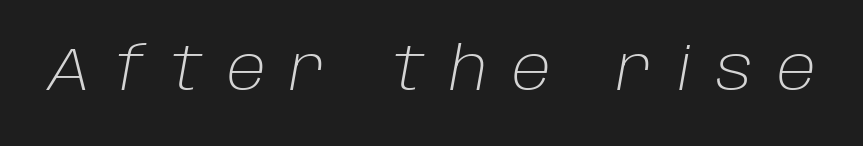
{"italic": "yes", "lean": "right", "slant_degrees": 10, "bold": "no", "weight": "light", "width": "normal", "stroke_contrast": "low", "x_height": "large", "monospaced": "no", "underline": "no", "letter_spacing": "wide", "letter_spacing_em": 0.4, "glyph_px": 61}
